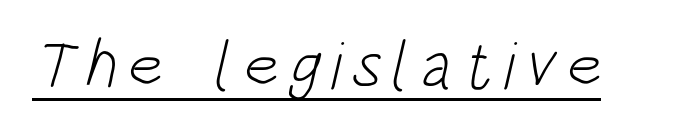
This sample has the flowing, uneven cadence of proportional lettering. Decoration check: the copy is underlined. The typesetting does not lean heavy: it is not bold. Serif or sans? Sans — the stroke terminals are bare.
